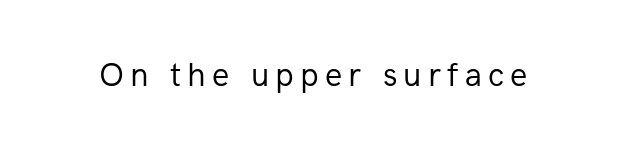
{"serif": "no", "italic": "no", "bold": "no", "weight": "regular", "width": "normal", "stroke_contrast": "low", "x_height": "medium", "monospaced": "no", "underline": "no", "glyph_px": 34}
